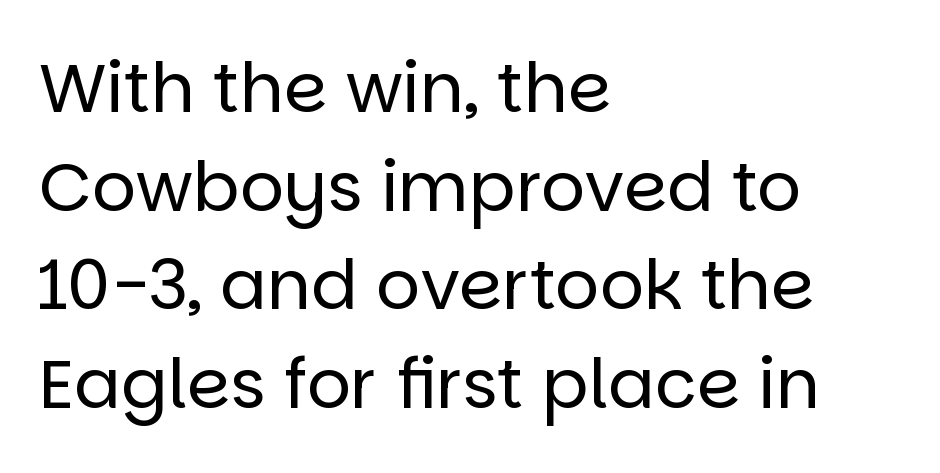
Q: Is the text bold? A: No.
Q: Is the text italic (slanted)? A: No, it is upright.
Q: Is the typeface a serif or a sans-serif typeface? A: Sans-serif.
Q: Is the text underlined? A: No.
Q: How is the paragraph aligned? A: Left-aligned.
Q: Is the spacing between letters normal or unusually wide? A: Normal.
Q: Is the spacing between lines tight, normal or loose? A: Normal.
Q: Width (condensed, normal, or wide)? A: Normal.
Q: Stroke contrast? A: Low.
Q: x-height? A: Large.
Q: Monospaced? A: No.
